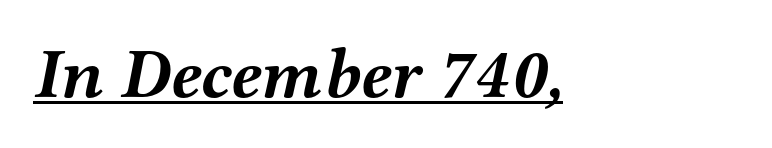
The letters are bold, with thick, heavy strokes. Style check: oblique. Does the type have serifs? Yes, each stem ends in a small foot. Every word sits above its own underline. These lines keep a tight, regular rhythm from letter to letter. The passage shown is typed in a proportional face where columns would drift.
